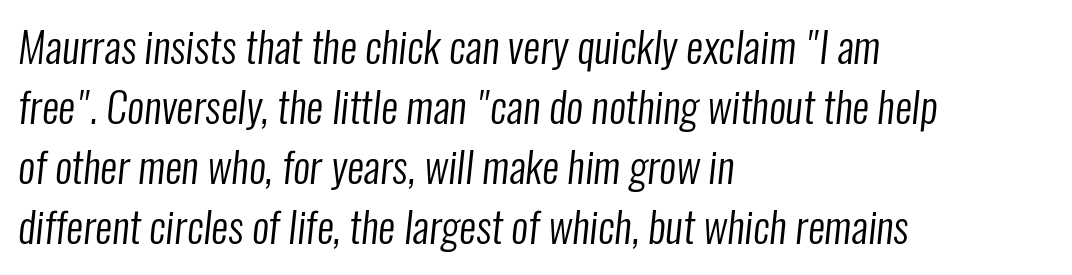
Q: Is the text bold? A: No.
Q: Is the typeface a serif or a sans-serif typeface? A: Sans-serif.
Q: Is the text underlined? A: No.
Q: How is the paragraph aligned? A: Left-aligned.
Q: Is the spacing between letters normal or unusually wide? A: Normal.
Q: Is the spacing between lines tight, normal or loose? A: Normal.
Q: Width (condensed, normal, or wide)? A: Condensed.
Q: Stroke contrast? A: Low.
Q: x-height? A: Medium.
Q: Monospaced? A: No.
